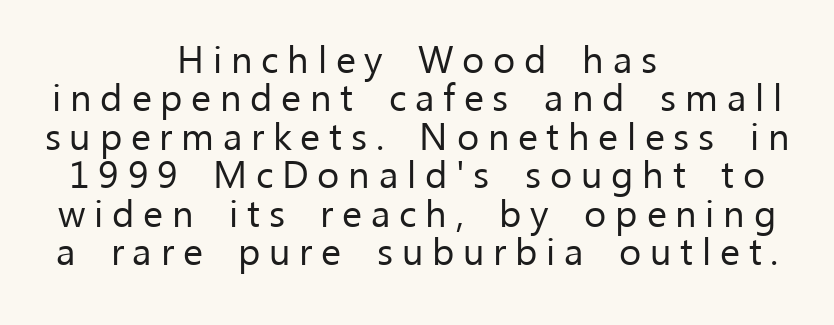
The image shows 38 px regular-weight sans-serif type, upright; set centered, tight line spacing (1.01x), unusually wide letter spacing (+0.23 em), not underlined; low stroke contrast and a medium x-height.
